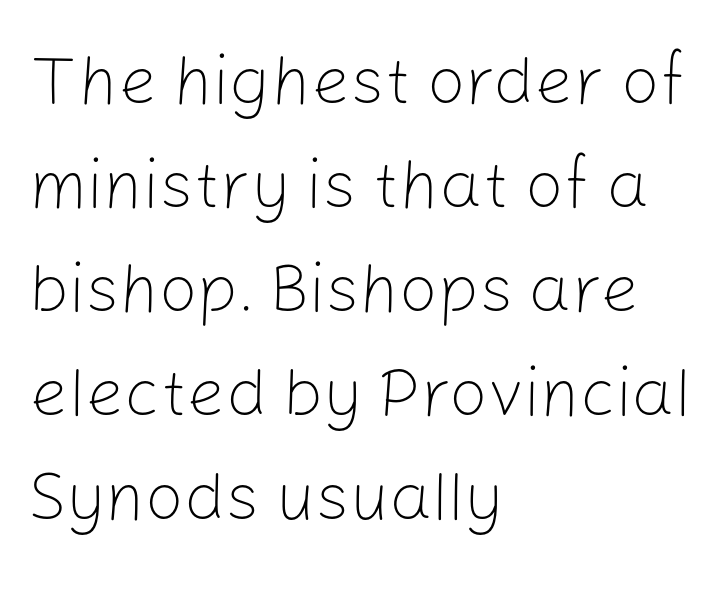
The letters sit at their default tracking, neither squeezed nor spread. A sans-serif font was chosen for this passage. Caption: face not bold, strokes unweighted. The face used here is proportionally spaced, like ordinary book or web type.
